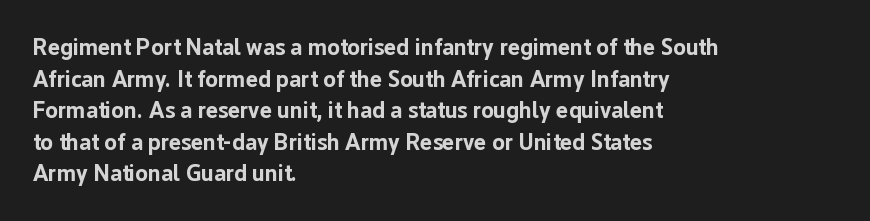
One glance says typical: line gaps are just what's usual. The letters stand upright; this is a roman face. These lines stack with their left ends in a neat column. Bold? Absolutely — the strokes are thick and heavy.
